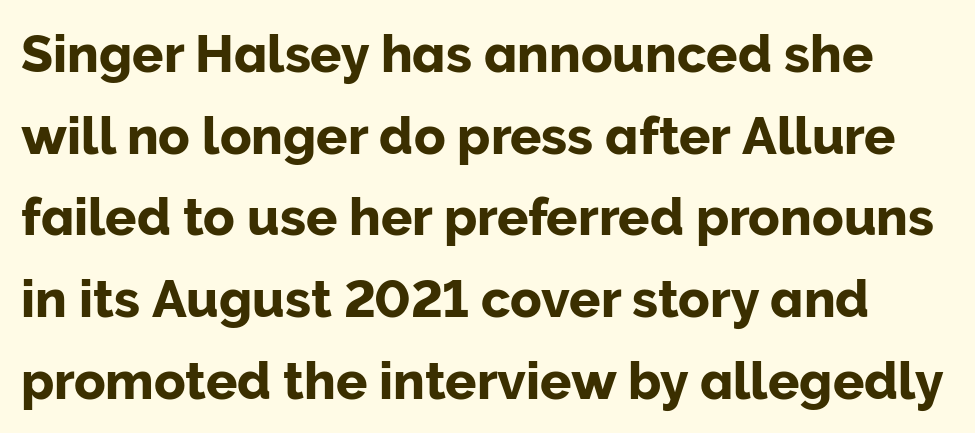
The image shows 52 px sans-serif type, upright; set normal line spacing (1.57x), normal letter spacing, not underlined; low stroke contrast and a medium x-height.
